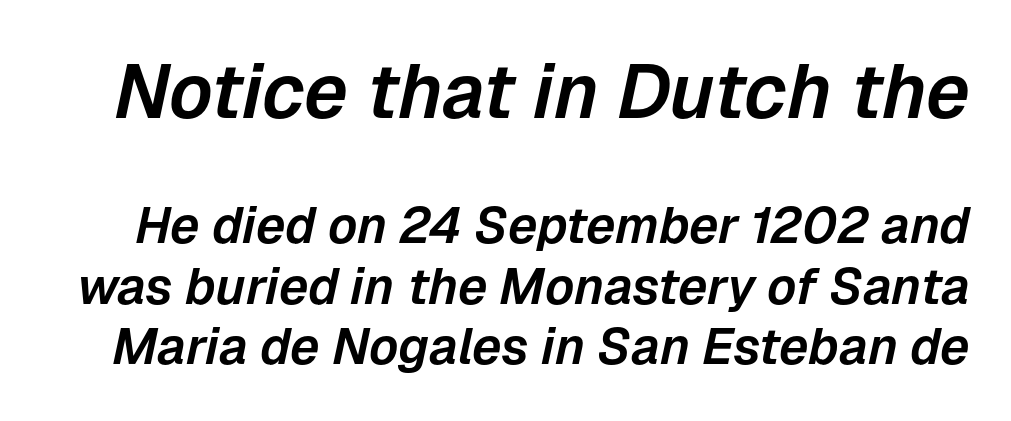
The words here are not underlined. Do the characters align in a grid? No, the font is proportional. An italicized treatment has been applied to the whole sample. The letters in the upper block stand taller than those in the block below.
